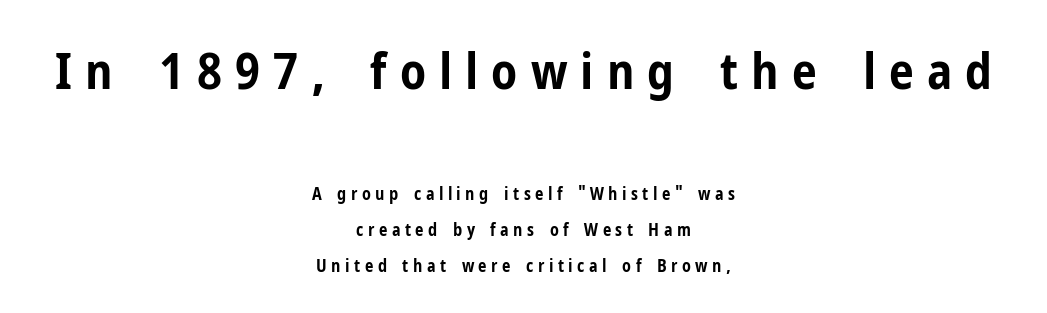
{"serif": "no", "italic": "no", "bold": "yes", "weight": "bold", "width": "condensed", "stroke_contrast": "low", "x_height": "medium", "monospaced": "no", "underline": "no", "align": "center", "line_spacing": "loose", "line_spacing_ratio": 2.12, "letter_spacing": "wide", "letter_spacing_em": 0.26, "larger_block": "first", "size_ratio": 2.94, "glyph_px": 50}
